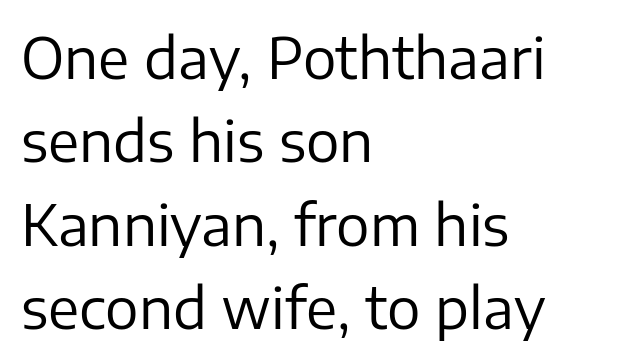
The image shows 56 px regular-weight sans-serif type, upright; set left-aligned, normal line spacing (1.49x), normal letter spacing, not underlined; low stroke contrast and a medium x-height.
